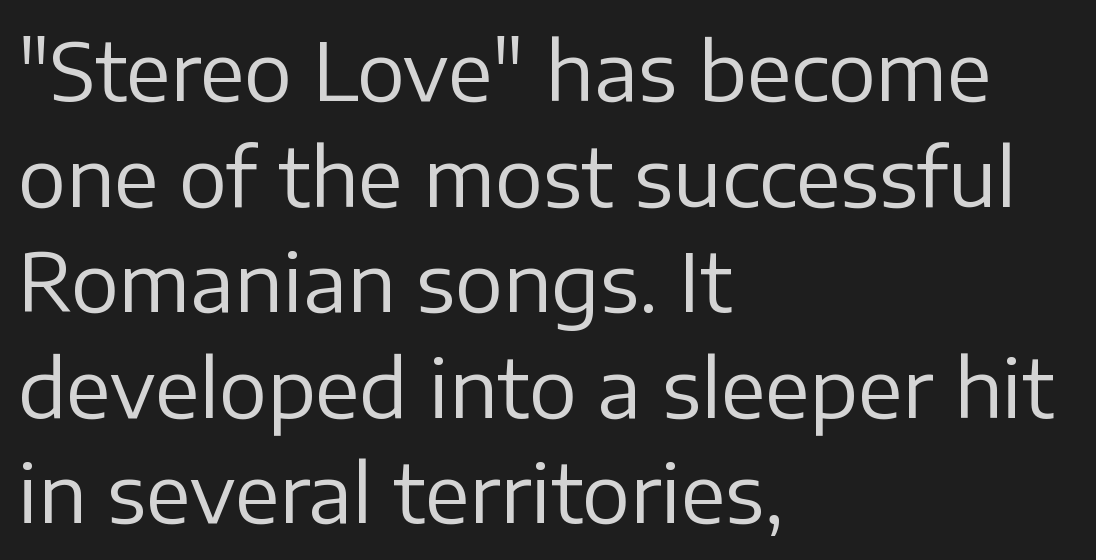
The image shows 80 px regular-weight sans-serif type, upright; set left-aligned, normal line spacing (1.32x), normal letter spacing, not underlined; low stroke contrast and a medium x-height.
